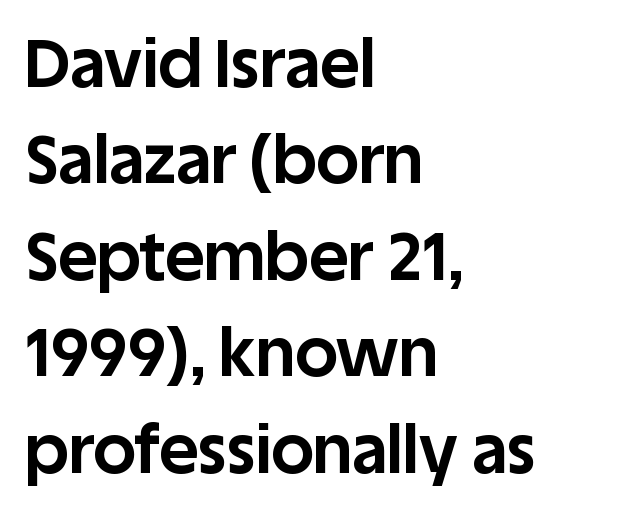
The image shows 67 px bold sans-serif type, upright; set left-aligned, normal line spacing (1.44x), normal letter spacing, not underlined; low stroke contrast and a large x-height.
